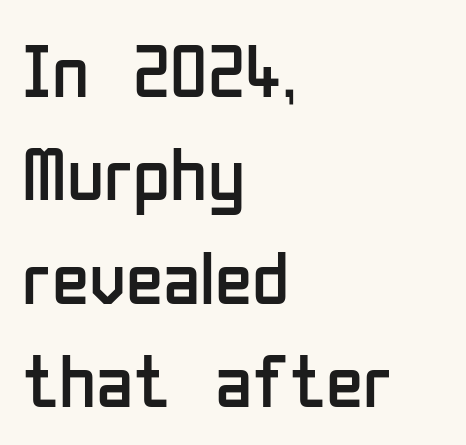
When letters stand straight like this, we call the style roman or upright. This is sans-serif lettering, the kind often seen on screens and signage. The cut favours lightness, reaching ordinary text weight at its darkest. Letter spacing: default.
